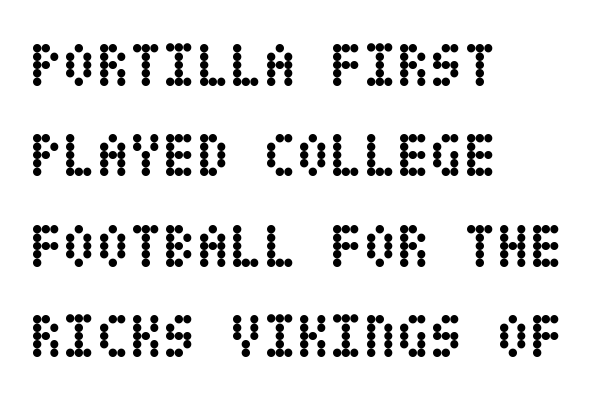
{"italic": "no", "bold": "yes", "weight": "semibold", "width": "condensed", "stroke_contrast": "low", "x_height": "large", "underline": "no", "align": "left", "line_spacing": "normal", "line_spacing_ratio": 1.48, "letter_spacing": "normal", "letter_spacing_em": 0.0, "glyph_px": 61}
